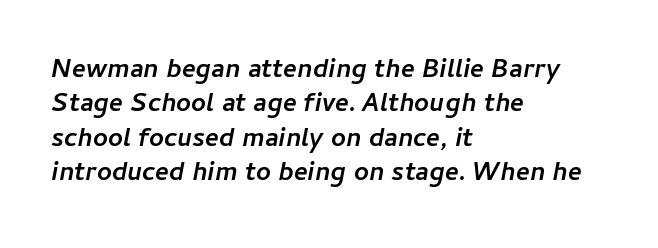
Q: Is the text bold? A: Yes.
Q: Is the text italic (slanted)? A: Yes, it leans right by about 11 degrees.
Q: Is the text underlined? A: No.
Q: How is the paragraph aligned? A: Left-aligned.
Q: Is the spacing between letters normal or unusually wide? A: Normal.
Q: Is the spacing between lines tight, normal or loose? A: Normal.
